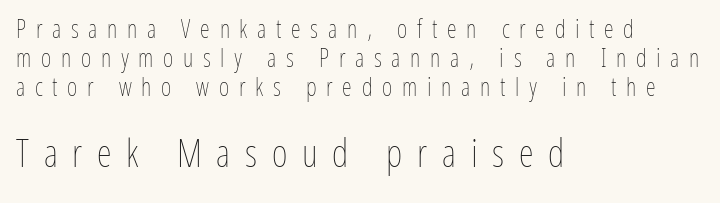
The image shows 38 px thin, condensed type, upright; set left-aligned, line spacing 1.16x, unusually wide letter spacing (+0.39 em), not underlined; the second (bottom) block is 1.52x larger; low stroke contrast and a medium x-height.
